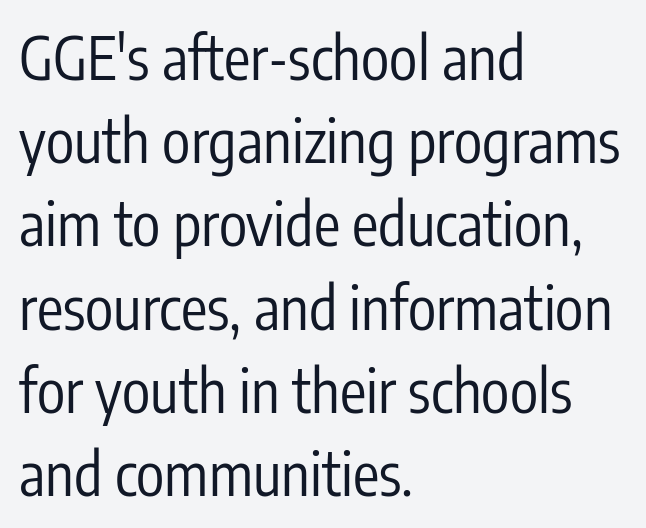
{"serif": "no", "italic": "no", "bold": "no", "weight": "regular", "width": "condensed", "stroke_contrast": "low", "x_height": "medium", "monospaced": "no", "underline": "no", "align": "left", "line_spacing": "normal", "line_spacing_ratio": 1.41, "letter_spacing": "normal", "letter_spacing_em": 0.0, "glyph_px": 59}
